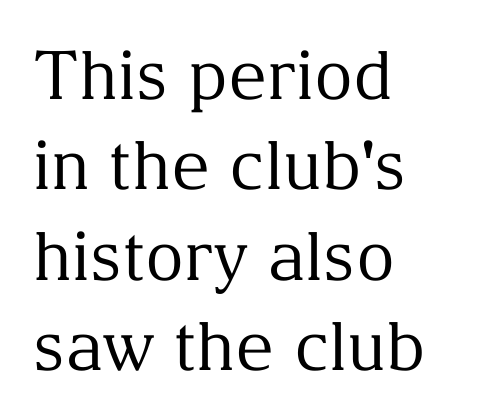
The image shows 67 px regular-weight serif type, upright; set left-aligned, normal line spacing (1.35x), normal letter spacing, not underlined; medium stroke contrast and a medium x-height.
